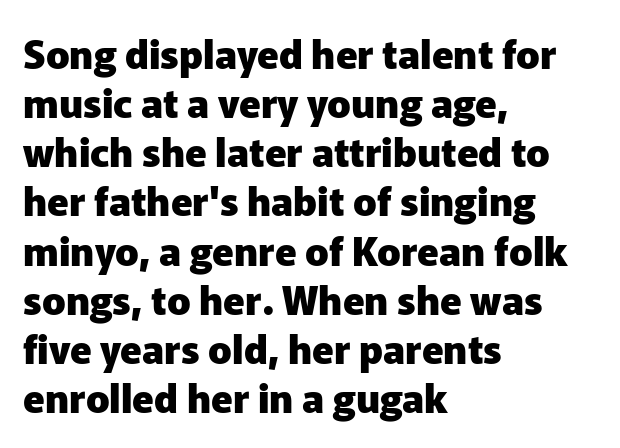
Q: Is the text bold? A: Yes.
Q: Is the text italic (slanted)? A: No, it is upright.
Q: Is the typeface a serif or a sans-serif typeface? A: Sans-serif.
Q: Is the text underlined? A: No.
Q: How is the paragraph aligned? A: Left-aligned.
Q: Is the spacing between letters normal or unusually wide? A: Normal.
Q: Is the spacing between lines tight, normal or loose? A: Normal.
Q: Width (condensed, normal, or wide)? A: Normal.
Q: Stroke contrast? A: Low.
Q: x-height? A: Medium.
Q: Monospaced? A: No.
